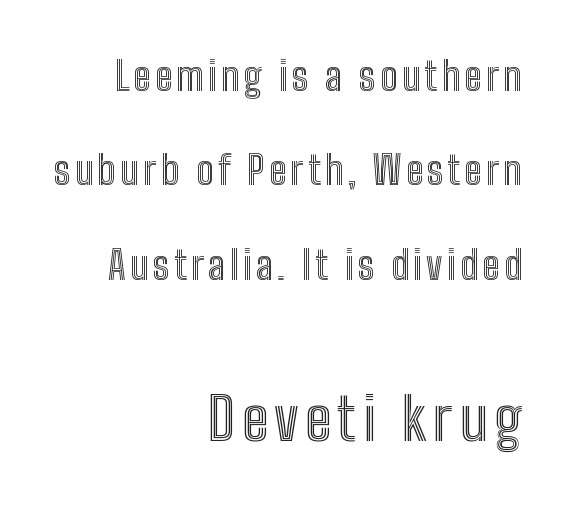
{"italic": "no", "width": "condensed", "x_height": "medium", "monospaced": "no", "underline": "no", "align": "right", "line_spacing": "loose", "line_spacing_ratio": 2.42, "larger_block": "second", "size_ratio": 1.51, "glyph_px": 59}
